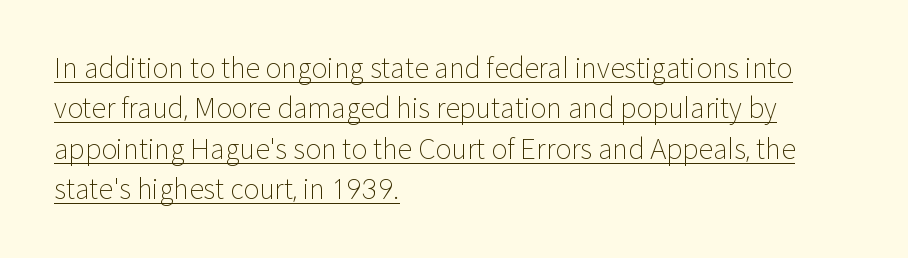
You can see a thin bar hugging the bottom of the glyphs. The rendering keeps characters at their native spacing. Letters have the restrained weight of plain body copy at most. No italicization has been applied; the sample stays upright. What's the leading like? Ordinary, nothing unusual.
